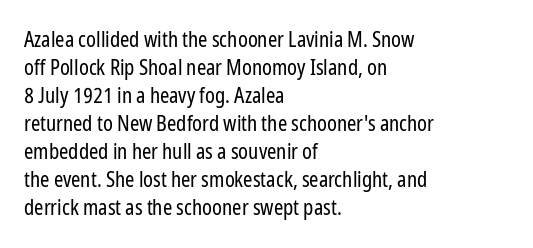
The image shows 21 px text type, upright; set left-aligned, normal line spacing (1.33x), normal letter spacing, not underlined.
